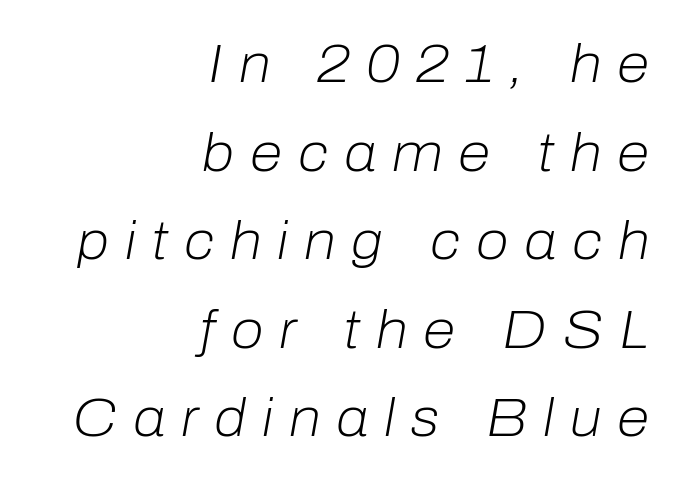
Q: Is the text bold? A: No.
Q: Is the text italic (slanted)? A: Yes, it leans right by about 10 degrees.
Q: Is the text underlined? A: No.
Q: How is the paragraph aligned? A: Right-aligned.
Q: Is the spacing between letters normal or unusually wide? A: Unusually wide.
Q: Is the spacing between lines tight, normal or loose? A: Normal.
Q: Width (condensed, normal, or wide)? A: Normal.
Q: Stroke contrast? A: Low.
Q: x-height? A: Medium.
Q: Monospaced? A: No.
